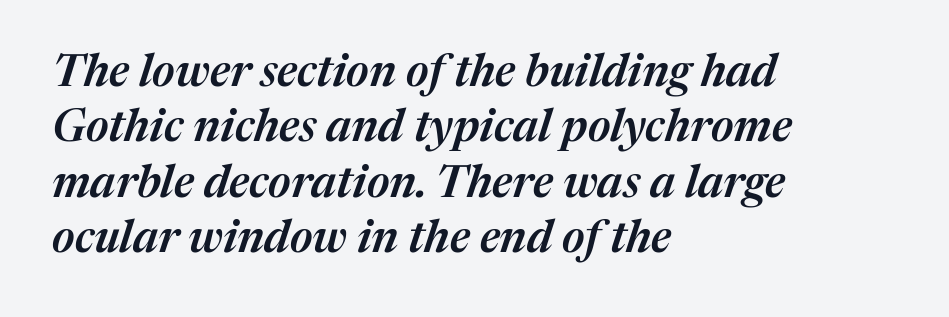
Posture: slanted. The rendering uses natural spacing where letterforms have individual widths. Has an underline been added? It has not. Standard letterfit; no display-style spreading of the glyphs. Moderately thickened strokes mark this as semibold type. One-word summary of the alignment: left.
